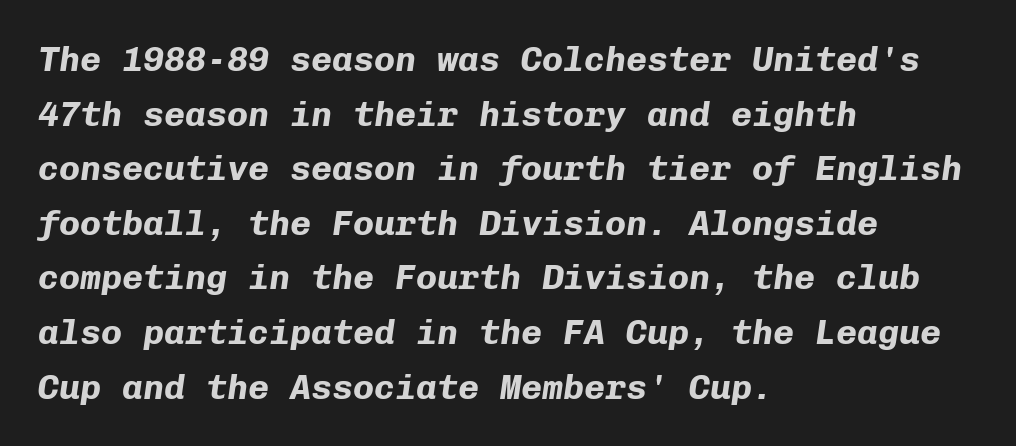
All the whitespace from short lines collects on the right. The space beneath each line is pristine and unruled. Interline gaps are of average width in this sample. How are the letters spaced? Ordinarily, with no added tracking. Compared with ordinary roman type, these characters are visibly tilted. A full-strength bold gives these letters their thick strokes.
